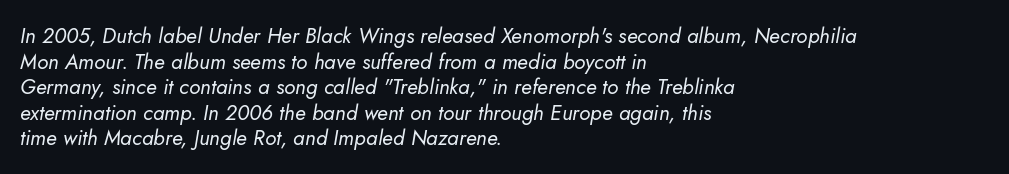
Q: Is the text bold? A: No.
Q: Is the text italic (slanted)? A: Yes, it leans right by about 5 degrees.
Q: Is the text underlined? A: No.
Q: How is the paragraph aligned? A: Left-aligned.
Q: Is the spacing between letters normal or unusually wide? A: Normal.
